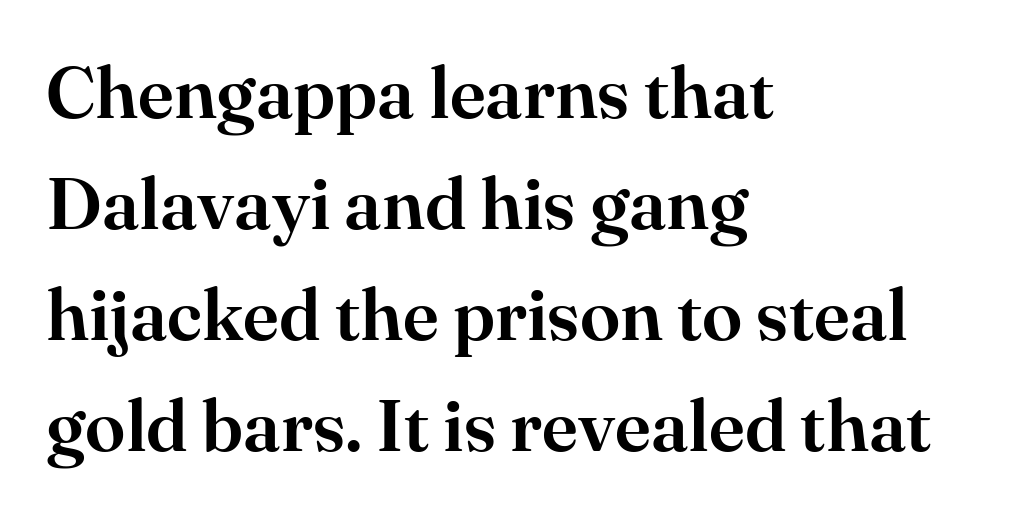
Q: Is the text italic (slanted)? A: No, it is upright.
Q: Is the typeface a serif or a sans-serif typeface? A: Serif.
Q: Is the text underlined? A: No.
Q: How is the paragraph aligned? A: Left-aligned.
Q: Is the spacing between letters normal or unusually wide? A: Normal.
Q: Is the spacing between lines tight, normal or loose? A: Normal.
Q: Width (condensed, normal, or wide)? A: Normal.
Q: Stroke contrast? A: High.
Q: x-height? A: Small.
Q: Monospaced? A: No.
